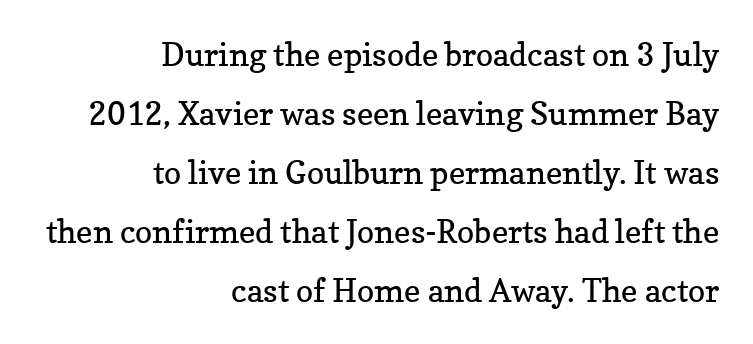
{"serif": "yes", "italic": "no", "bold": "no", "weight": "regular", "width": "normal", "stroke_contrast": "low", "x_height": "medium", "monospaced": "no", "underline": "no", "align": "right", "line_spacing_ratio": 1.84, "letter_spacing": "normal", "letter_spacing_em": 0.0, "glyph_px": 32}
